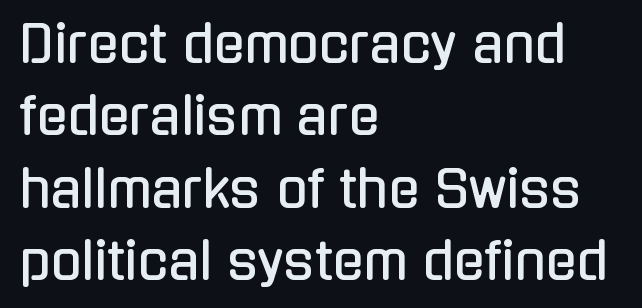
Is there much room between lines? A standard amount, neither cramped nor airy. The glyphs in this specimen are sans serif. The lettering stays uniformly vertical, giving the passage a roman look. The passage shown is not underscored anywhere. The lines in this sample share a left origin and differ only in where they stop.
